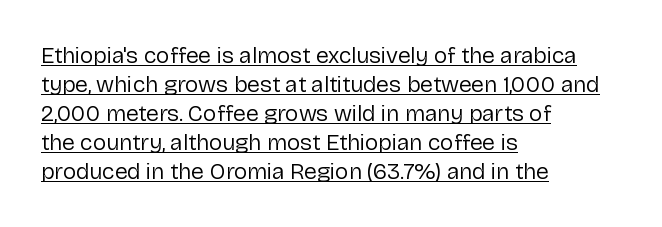
The image shows 23 px text type, upright; set left-aligned, normal line spacing (1.26x), normal letter spacing, underlined.
